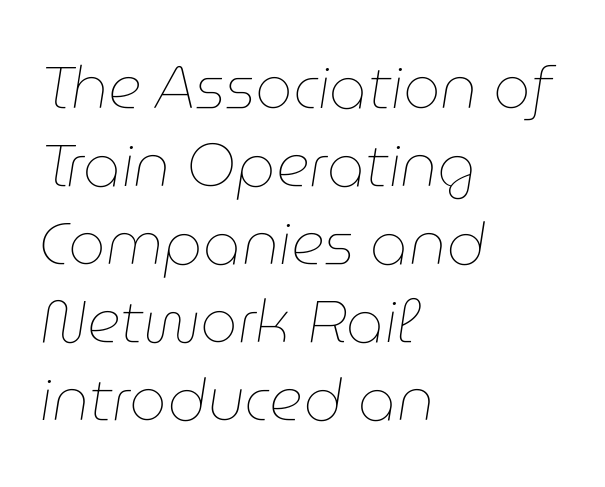
The image shows 59 px thin type, italic (leaning right); set left-aligned, normal line spacing (1.32x), normal letter spacing, not underlined; low stroke contrast and a medium x-height.
